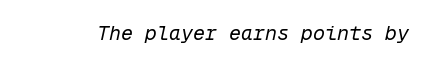
The image shows 20 px text type, italic (leaning right); set normal letter spacing, not underlined.
